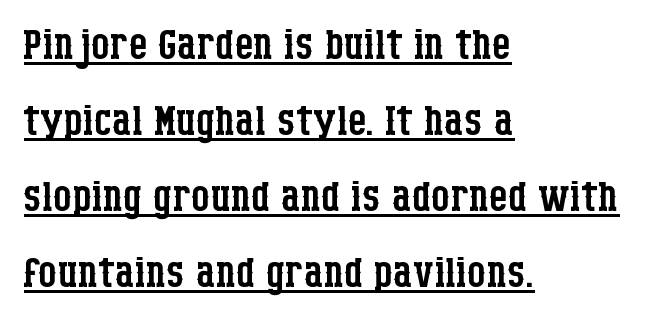
The image shows 59 px regular-weight, condensed serif type, upright; set left-aligned, normal line spacing (1.29x), normal letter spacing, underlined; low stroke contrast and a large x-height.
